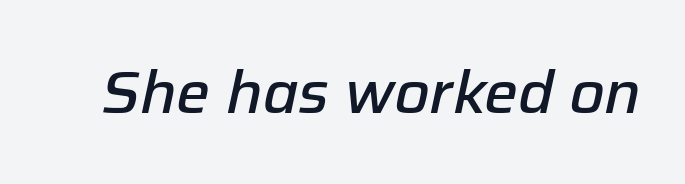
Does extra space separate the letters? No, they use regular spacing. A semibold gives these letters moderate extra thickness, short of bold. These lines are rendered in a variable-pitch font. Italic? Definitely — the glyphs are oblique. The foot of each line stays bare and open.
